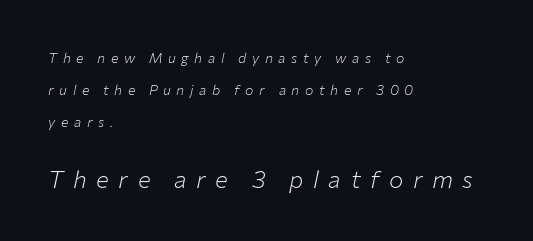
These lines are set flush left with a ragged right edge. The cut favours lightness, reaching ordinary text weight at its darkest. Of the two passages, the one underneath uses the larger point size. Each new line begins a long way beneath the previous one. The gap between lines stays unmarked.
